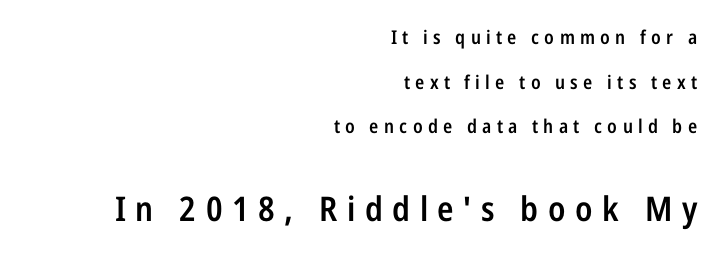
Italic? Not at all — the glyphs are vertical. The designer gave the closing block more size than the opening block. Bold? Not quite — semibold, heavier than regular but stopping short. Type style note: lacks serifs. You could only call the tracking loose — the letters float apart. The zone under the glyphs is completely vacant.
